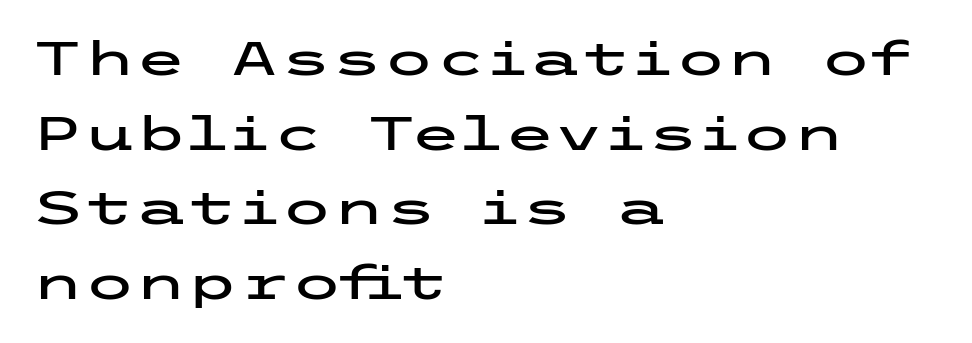
Any mark beneath the type? The region is blank. The rendering shows plain stroke endings on the letterforms — a sans-serif design. All the whitespace from short lines collects on the right. This sample keeps an unexceptional amount of space between lines. The horizontal fit of the characters is conventional and even.
